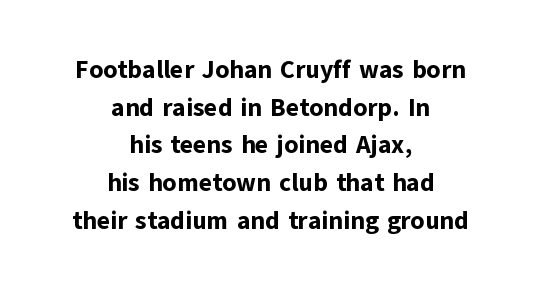
Q: Is the text bold? A: Yes.
Q: Is the text italic (slanted)? A: No, it is upright.
Q: Is the text underlined? A: No.
Q: How is the paragraph aligned? A: Centered.
Q: Is the spacing between letters normal or unusually wide? A: Normal.
Q: Is the spacing between lines tight, normal or loose? A: Normal.
